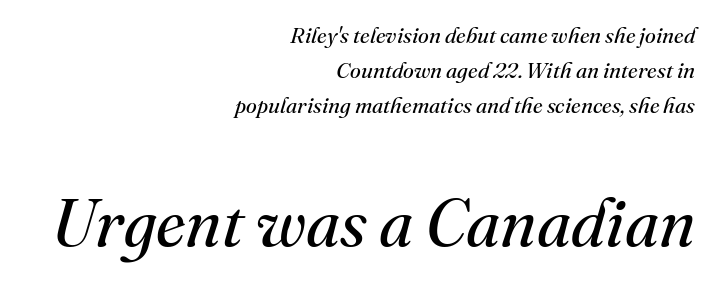
Q: Is the text bold? A: No.
Q: Is the text italic (slanted)? A: Yes, it leans right by about 16 degrees.
Q: Is the typeface a serif or a sans-serif typeface? A: Serif.
Q: Is the text underlined? A: No.
Q: How is the paragraph aligned? A: Right-aligned.
Q: Is the spacing between letters normal or unusually wide? A: Normal.
Q: Is the spacing between lines tight, normal or loose? A: Normal.
Q: Which block of text is set in a larger size, the first (top) or the second (bottom)? A: The second (bottom) one.
Q: Width (condensed, normal, or wide)? A: Normal.
Q: Stroke contrast? A: Medium.
Q: x-height? A: Small.
Q: Monospaced? A: No.
